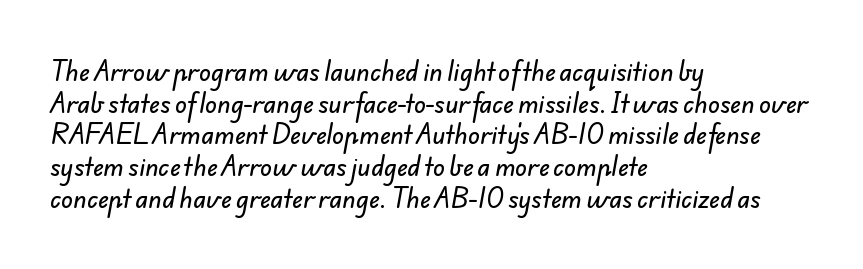
The image shows 24 px text type; set left-aligned, normal line spacing (1.32x), normal letter spacing, not underlined.
